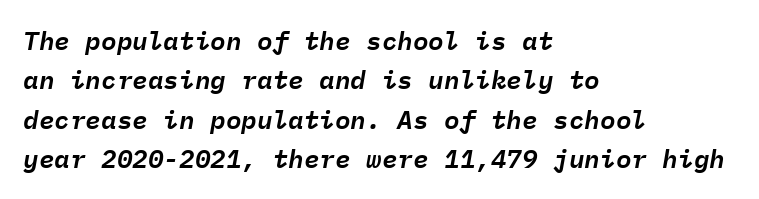
Honestly, the row spacing looks completely unremarkable. Emphasis-style slanted type is in use. The letters sit at their default tracking, neither squeezed nor spread. The gap between lines stays unmarked. Where is the straight margin? On the left.
